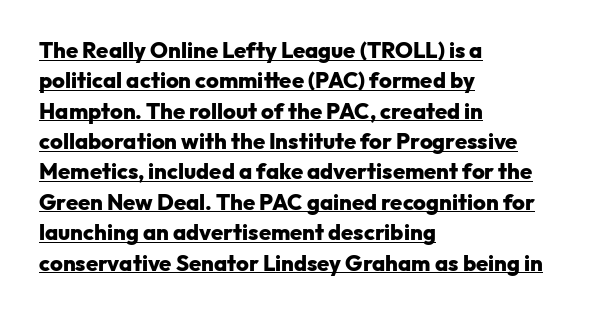
The image shows 22 px bold type, upright; set left-aligned, normal line spacing (1.38x), normal letter spacing, underlined.
